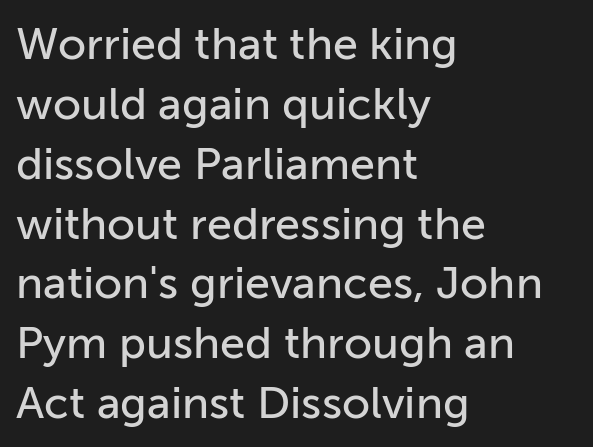
Q: Is the text italic (slanted)? A: No, it is upright.
Q: Is the typeface a serif or a sans-serif typeface? A: Sans-serif.
Q: Is the text underlined? A: No.
Q: How is the paragraph aligned? A: Left-aligned.
Q: Is the spacing between letters normal or unusually wide? A: Normal.
Q: Is the spacing between lines tight, normal or loose? A: Normal.
Q: Width (condensed, normal, or wide)? A: Normal.
Q: Stroke contrast? A: Low.
Q: x-height? A: Medium.
Q: Monospaced? A: No.
